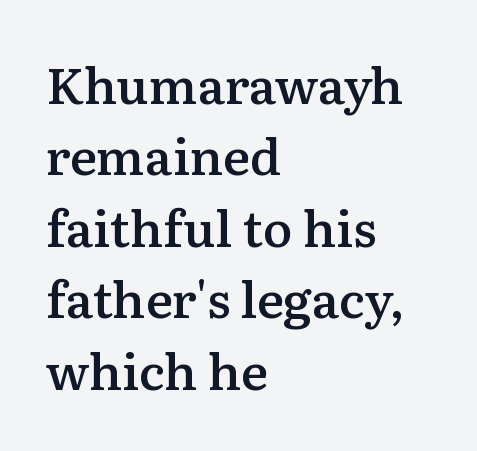
Q: Is the text bold? A: Semi-bold.
Q: Is the text italic (slanted)? A: No, it is upright.
Q: Is the typeface a serif or a sans-serif typeface? A: Serif.
Q: Is the text underlined? A: No.
Q: How is the paragraph aligned? A: Left-aligned.
Q: Is the spacing between letters normal or unusually wide? A: Normal.
Q: Is the spacing between lines tight, normal or loose? A: Normal.
Q: Width (condensed, normal, or wide)? A: Normal.
Q: Stroke contrast? A: Medium.
Q: x-height? A: Medium.
Q: Monospaced? A: No.
